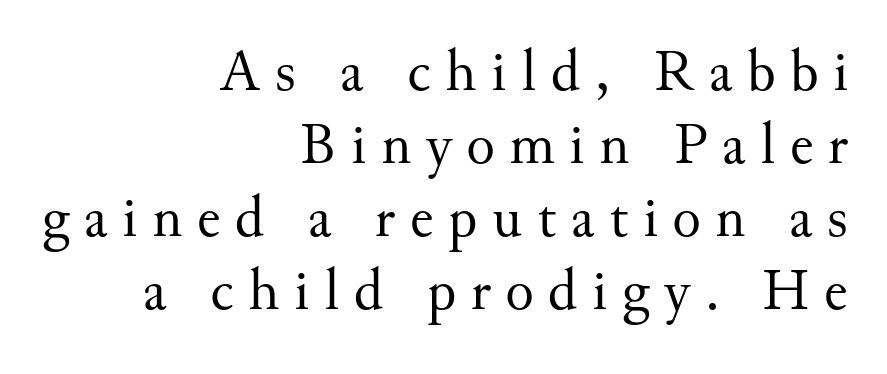
Q: Is the text bold? A: No.
Q: Is the text italic (slanted)? A: No, it is upright.
Q: Is the typeface a serif or a sans-serif typeface? A: Serif.
Q: Is the text underlined? A: No.
Q: How is the paragraph aligned? A: Right-aligned.
Q: Is the spacing between letters normal or unusually wide? A: Unusually wide.
Q: Width (condensed, normal, or wide)? A: Normal.
Q: Stroke contrast? A: Medium.
Q: x-height? A: Small.
Q: Monospaced? A: No.
